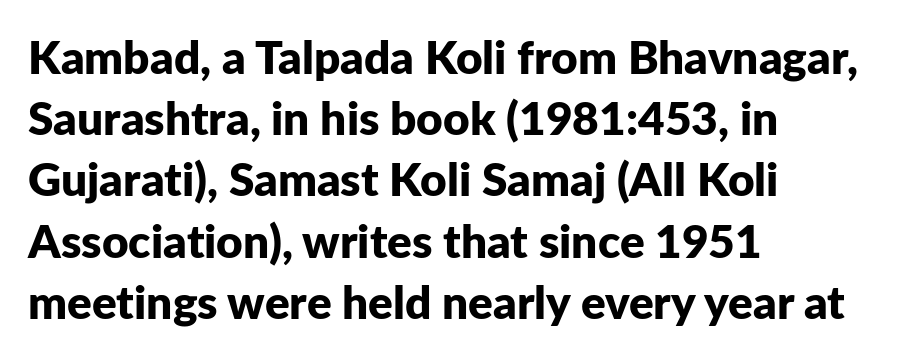
The image shows 46 px bold sans-serif type, upright; set left-aligned, normal line spacing (1.33x), normal letter spacing, not underlined; low stroke contrast and a medium x-height.
